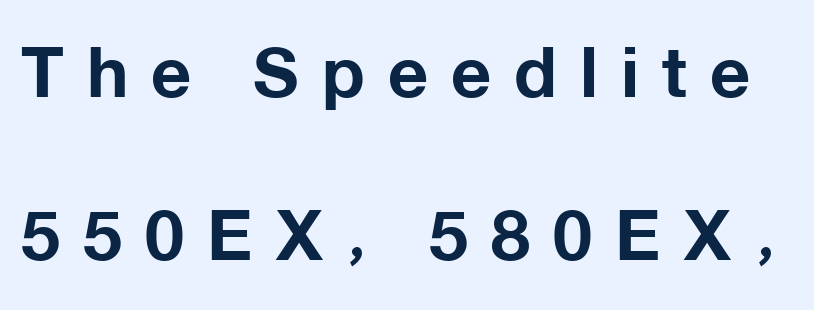
This is the regular roman posture of the typeface. This is heavy type, rendered in bold. Beneath every word, the page is bare. Horizontal bands of white between lines are thick stripes. Does the type have serifs? No, each stem ends abruptly.
